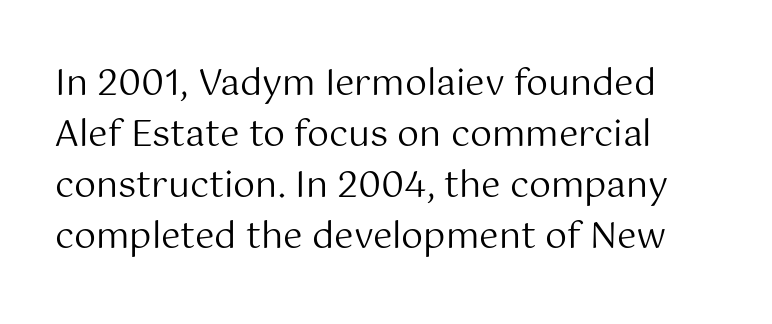
{"serif": "no", "italic": "no", "bold": "no", "weight": "regular", "width": "normal", "stroke_contrast": "medium", "x_height": "medium", "monospaced": "no", "underline": "no", "line_spacing": "normal", "line_spacing_ratio": 1.46, "letter_spacing": "normal", "letter_spacing_em": 0.0, "glyph_px": 35}
